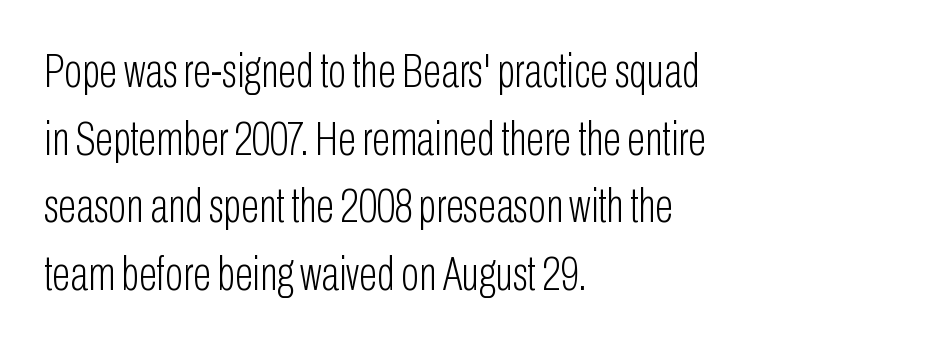
The image shows 48 px light, condensed sans-serif type, upright; set left-aligned, normal line spacing (1.41x), normal letter spacing, not underlined; low stroke contrast and a medium x-height.
